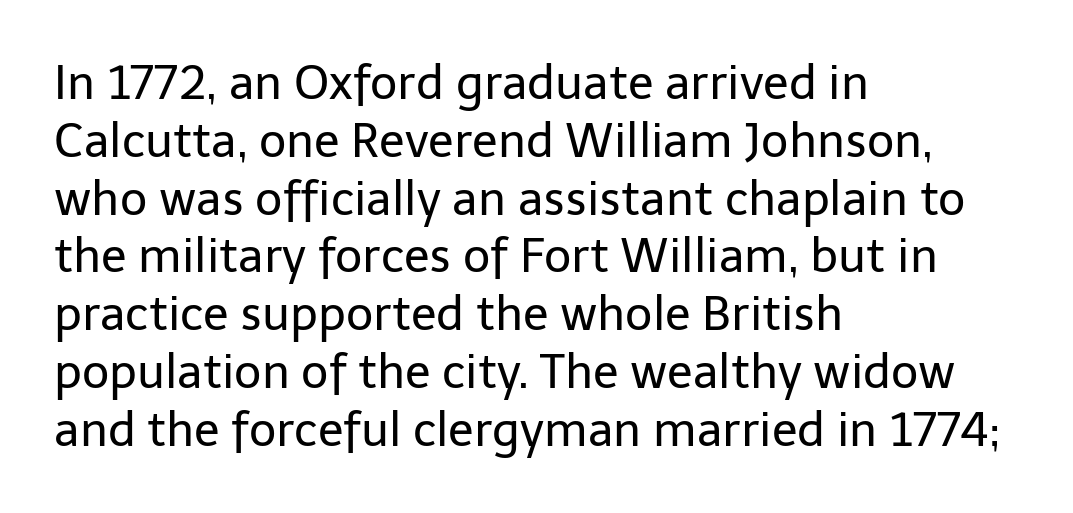
The image shows 47 px regular-weight sans-serif type, upright; set left-aligned, line spacing 1.23x, normal letter spacing, not underlined; low stroke contrast and a medium x-height.
